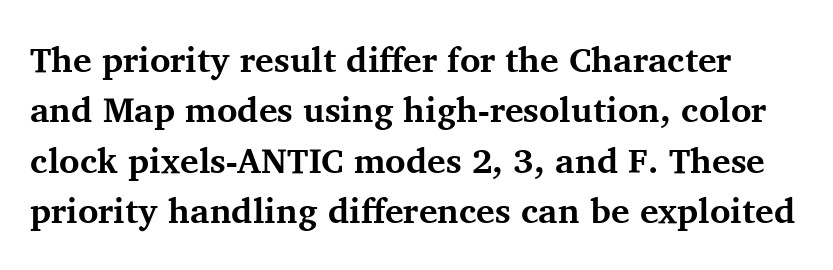
{"serif": "yes", "italic": "no", "bold": "yes", "weight": "bold", "width": "normal", "stroke_contrast": "medium", "x_height": "medium", "monospaced": "no", "underline": "no", "line_spacing": "normal", "line_spacing_ratio": 1.44, "letter_spacing": "normal", "letter_spacing_em": 0.0, "glyph_px": 35}
